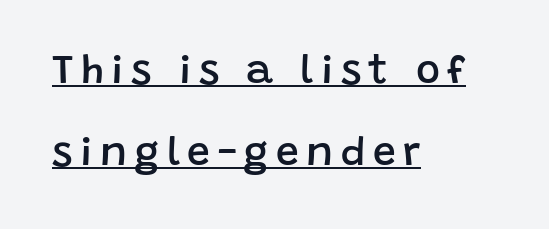
The image shows 41 px semibold sans-serif type, upright; set left-aligned, loose line spacing (2.01x), underlined; low stroke contrast and a large x-height.
